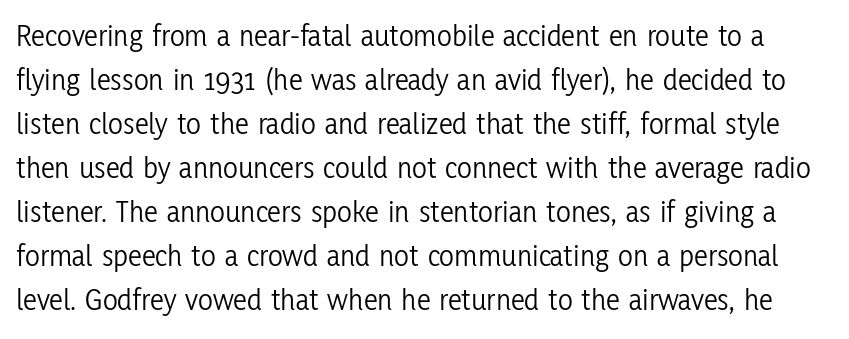
{"serif": "no", "italic": "no", "bold": "no", "weight": "light", "width": "condensed", "stroke_contrast": "low", "x_height": "medium", "monospaced": "no", "underline": "no", "line_spacing": "normal", "line_spacing_ratio": 1.42, "letter_spacing": "normal", "letter_spacing_em": 0.0, "glyph_px": 31}
